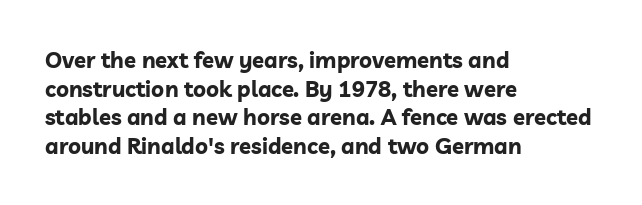
{"italic": "no", "bold": "yes", "underline": "no", "align": "left", "line_spacing": "normal", "line_spacing_ratio": 1.3, "letter_spacing": "normal", "letter_spacing_em": 0.0, "glyph_px": 22}
